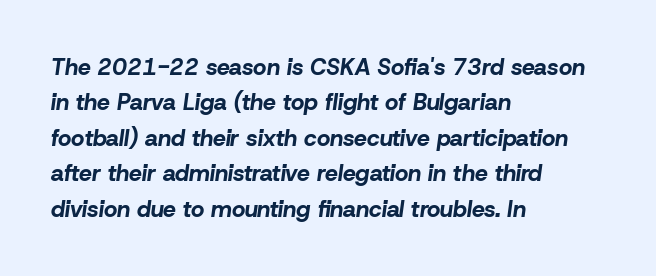
Q: Is the text bold? A: Yes.
Q: Is the text italic (slanted)? A: Yes, it leans right by about 8 degrees.
Q: Is the text underlined? A: No.
Q: How is the paragraph aligned? A: Left-aligned.
Q: Is the spacing between letters normal or unusually wide? A: Normal.
Q: Is the spacing between lines tight, normal or loose? A: Normal.
